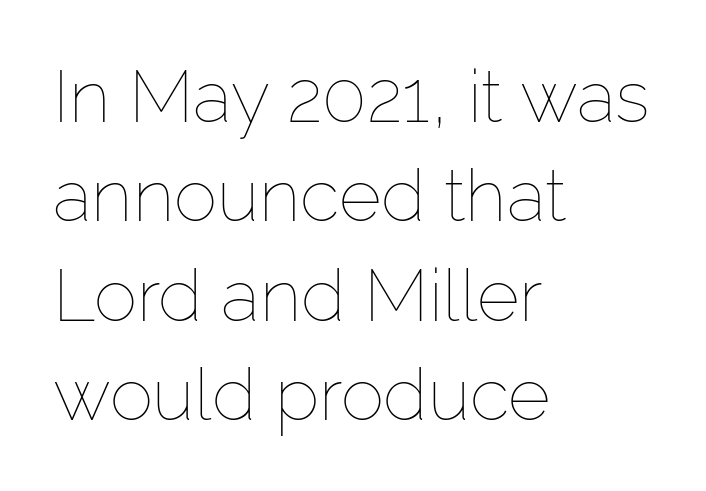
{"italic": "no", "bold": "no", "weight": "thin", "width": "normal", "stroke_contrast": "low", "x_height": "medium", "monospaced": "no", "underline": "no", "align": "left", "line_spacing": "normal", "line_spacing_ratio": 1.36, "letter_spacing": "normal", "letter_spacing_em": 0.0, "glyph_px": 73}
